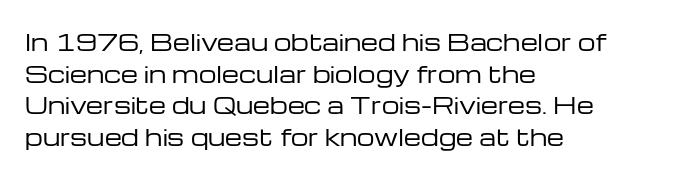
Q: Is the text bold? A: No.
Q: Is the text italic (slanted)? A: No, it is upright.
Q: Is the text underlined? A: No.
Q: How is the paragraph aligned? A: Left-aligned.
Q: Is the spacing between letters normal or unusually wide? A: Normal.
Q: Is the spacing between lines tight, normal or loose? A: Normal.
